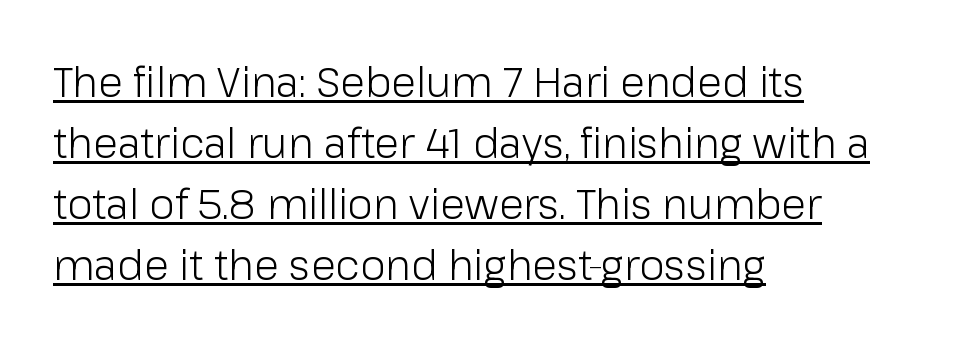
These lines are rendered in a variable-pitch font. Characters follow at the spacing the type designer built in. The leading is moderate, giving the passage an even texture. This is sans-serif lettering, the kind often seen on screens and signage. Nope, not italic — everything's standing straight.
